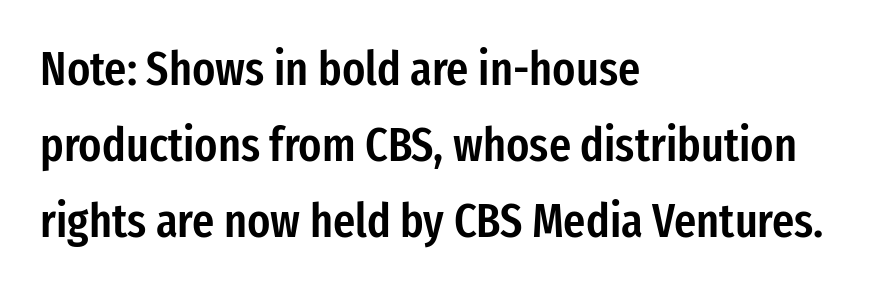
{"serif": "no", "italic": "no", "bold": "semi", "weight": "semibold", "width": "condensed", "stroke_contrast": "low", "x_height": "medium", "monospaced": "no", "underline": "no", "align": "left", "line_spacing": "normal", "line_spacing_ratio": 1.58, "letter_spacing": "normal", "letter_spacing_em": 0.0, "glyph_px": 48}
